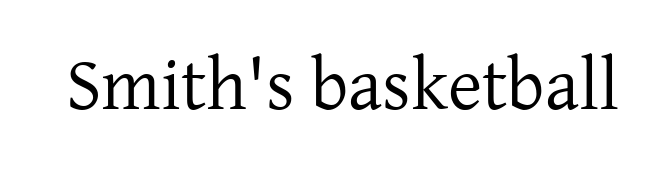
{"serif": "yes", "italic": "no", "bold": "no", "weight": "regular", "width": "normal", "stroke_contrast": "low", "x_height": "medium", "monospaced": "no", "underline": "no", "letter_spacing": "normal", "letter_spacing_em": 0.0, "glyph_px": 74}
